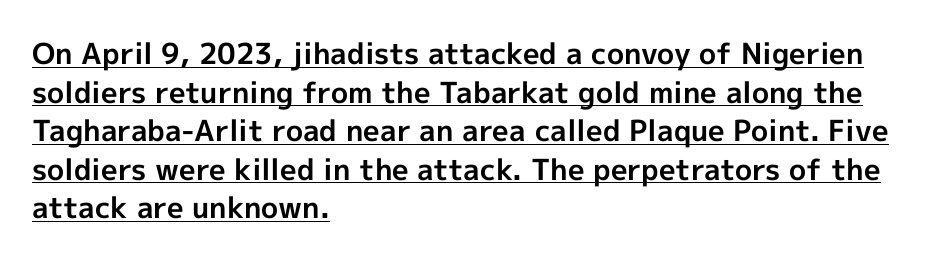
Each letter keeps its own natural width here, so spacing adapts to shape. Evenly set lines give the paragraph a standard silhouette. This sample is left-justified, so line endings fall wherever the words run out. Strong, thick strokes mark this as bold type. Is there any slant? The stems are plumb.
